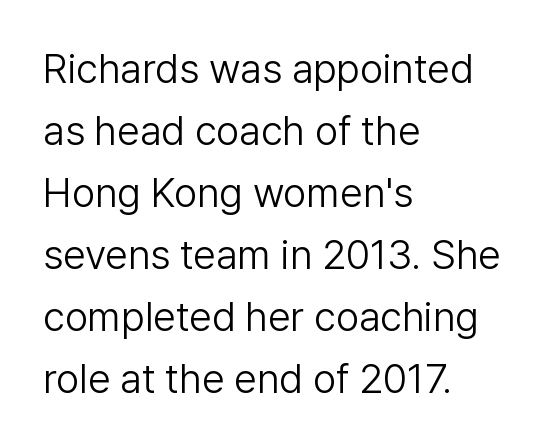
Q: Is the text bold? A: No.
Q: Is the text italic (slanted)? A: No, it is upright.
Q: Is the typeface a serif or a sans-serif typeface? A: Sans-serif.
Q: Is the text underlined? A: No.
Q: How is the paragraph aligned? A: Left-aligned.
Q: Is the spacing between letters normal or unusually wide? A: Normal.
Q: Is the spacing between lines tight, normal or loose? A: Normal.
Q: Width (condensed, normal, or wide)? A: Normal.
Q: Stroke contrast? A: Low.
Q: x-height? A: Medium.
Q: Monospaced? A: No.
